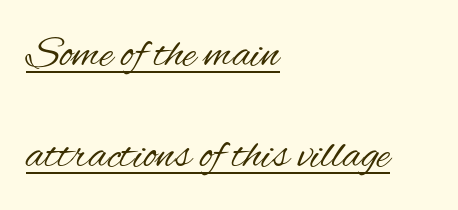
{"serif": "no", "bold": "no", "weight": "regular", "width": "condensed", "stroke_contrast": "medium", "x_height": "small", "monospaced": "no", "underline": "yes", "align": "left", "line_spacing": "loose", "line_spacing_ratio": 2.24, "letter_spacing": "normal", "letter_spacing_em": 0.0, "glyph_px": 45}
